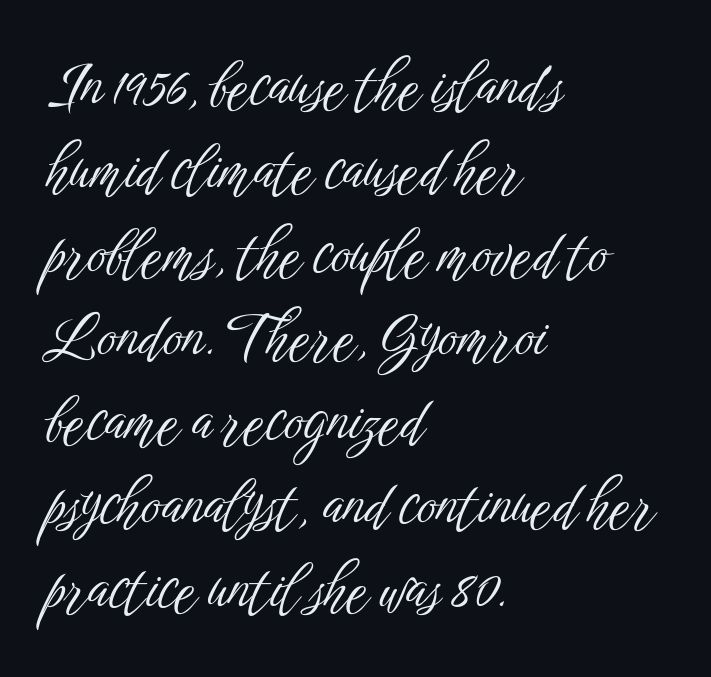
Serif or sans? Sans — the stroke terminals are bare. The letters advance in unequal steps, a hallmark of proportional type. Is there much room between lines? A standard amount, neither cramped nor airy.
